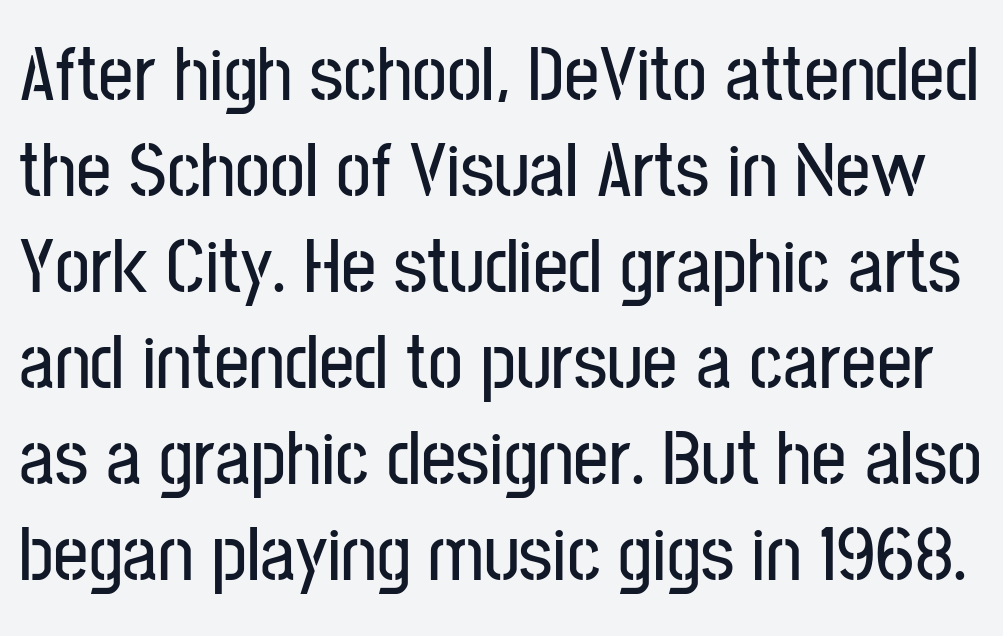
The image shows 78 px condensed sans-serif type, upright; set line spacing 1.23x, normal letter spacing, not underlined; low stroke contrast and a medium x-height.
